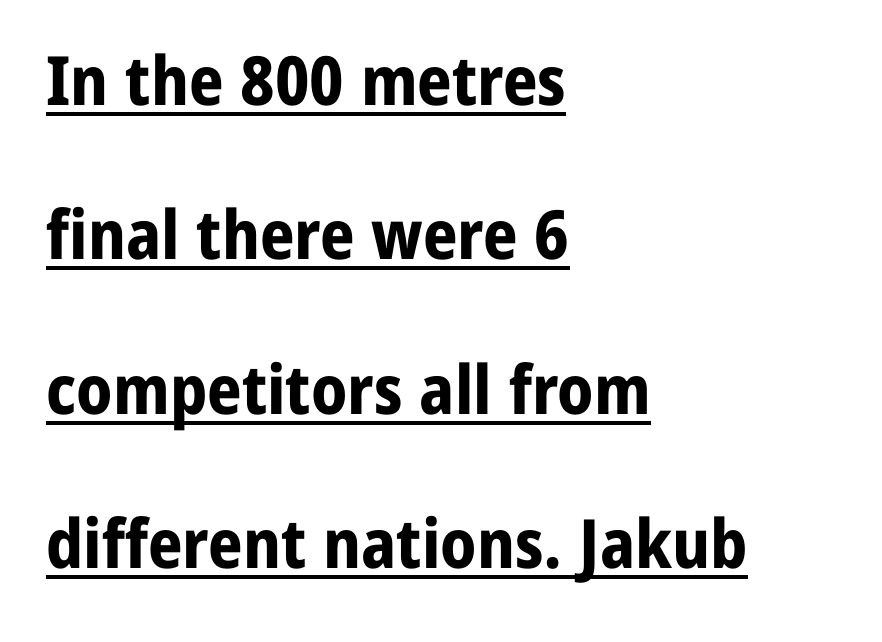
{"serif": "no", "italic": "no", "bold": "yes", "weight": "bold", "width": "normal", "stroke_contrast": "low", "x_height": "medium", "monospaced": "no", "underline": "yes", "align": "left", "line_spacing": "loose", "line_spacing_ratio": 2.27, "letter_spacing": "normal", "letter_spacing_em": 0.0, "glyph_px": 68}
